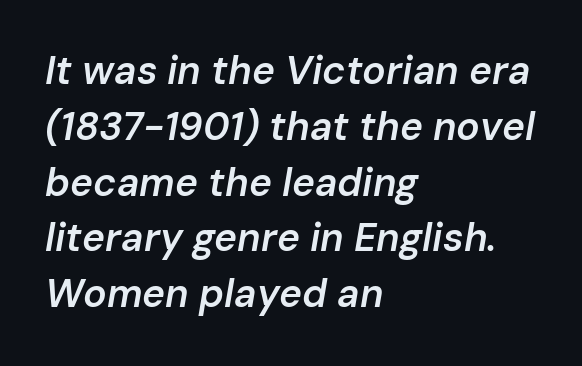
The image shows 39 px semibold type, italic (leaning right); set left-aligned, normal line spacing (1.43x), normal letter spacing, not underlined; low stroke contrast and a medium x-height.
